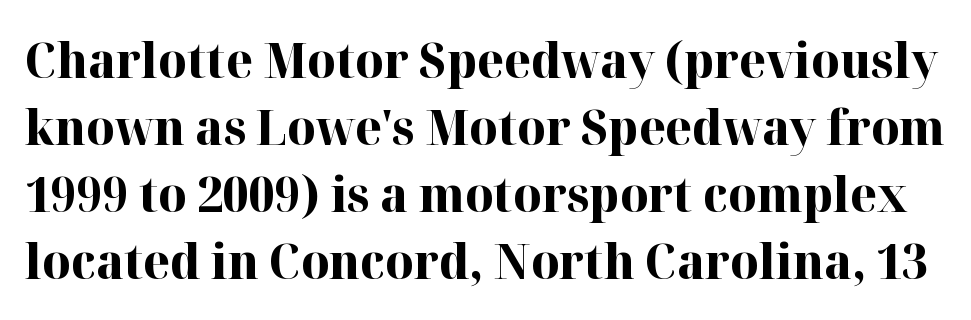
Does the type have serifs? Yes, each stem ends in a small foot. Emphasis by weight is at full strength: bold. A roman cut, with each character standing at attention. Unmarked baselines from the first word to the last. Characters follow at the spacing the type designer built in.
